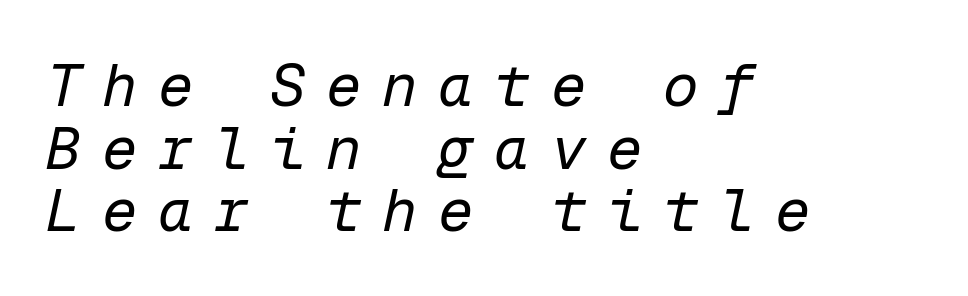
Q: Is the text bold? A: No.
Q: Is the text italic (slanted)? A: Yes, it leans right by about 12 degrees.
Q: Is the text underlined? A: No.
Q: How is the paragraph aligned? A: Left-aligned.
Q: Is the spacing between letters normal or unusually wide? A: Unusually wide.
Q: Is the spacing between lines tight, normal or loose? A: Tight.
Q: Width (condensed, normal, or wide)? A: Normal.
Q: Stroke contrast? A: Low.
Q: x-height? A: Medium.
Q: Monospaced? A: Yes.
